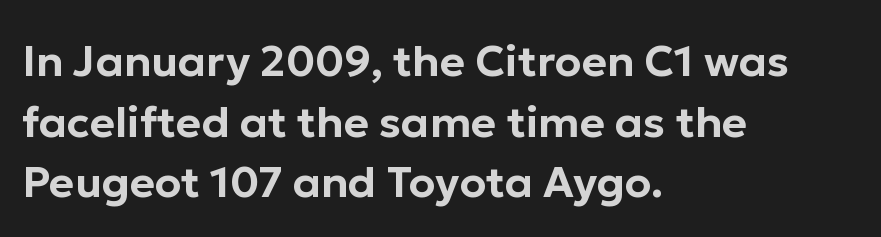
{"serif": "no", "italic": "no", "width": "normal", "stroke_contrast": "low", "x_height": "medium", "monospaced": "no", "underline": "no", "align": "left", "line_spacing": "normal", "line_spacing_ratio": 1.41, "letter_spacing": "normal", "letter_spacing_em": 0.0, "glyph_px": 43}
